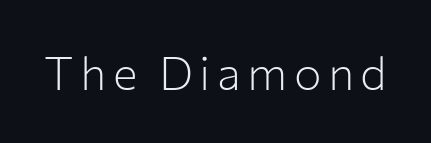
Q: Is the text bold? A: No.
Q: Is the text italic (slanted)? A: No, it is upright.
Q: Is the typeface a serif or a sans-serif typeface? A: Sans-serif.
Q: Is the text underlined? A: No.
Q: Width (condensed, normal, or wide)? A: Normal.
Q: Stroke contrast? A: Low.
Q: x-height? A: Medium.
Q: Monospaced? A: No.
